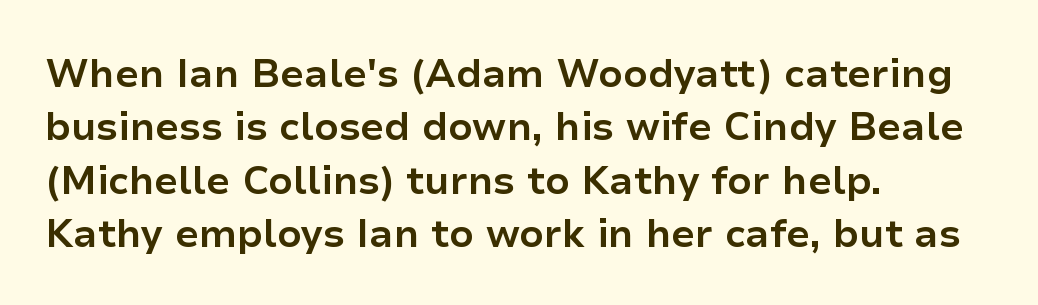
The compositor pushed each line to the left boundary. Nothing sits at the stroke ends, so this counts as sans-serif. Each new line begins a customary step beneath the previous one. These lines keep a tight, regular rhythm from letter to letter. This is the regular roman posture of the typeface. Letters rest on an invisible, unmarked baseline.
